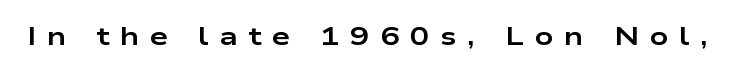
Q: Is the text bold? A: Yes.
Q: Is the text italic (slanted)? A: No, it is upright.
Q: Is the text underlined? A: No.
Q: Is the spacing between letters normal or unusually wide? A: Unusually wide.
